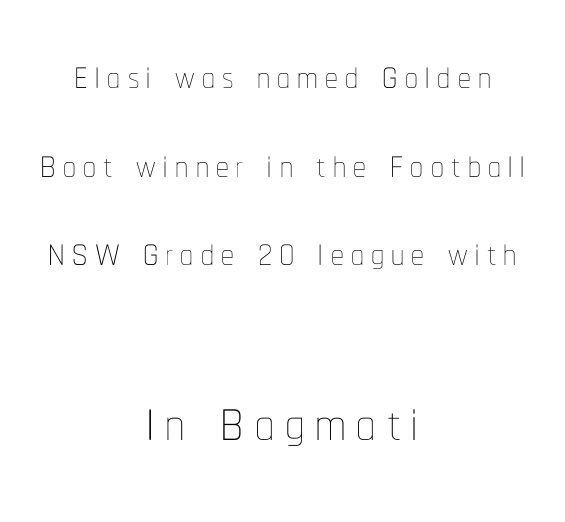
Q: Is the text bold? A: No.
Q: Is the text italic (slanted)? A: No, it is upright.
Q: Is the text underlined? A: No.
Q: How is the paragraph aligned? A: Centered.
Q: Which block of text is set in a larger size, the first (top) or the second (bottom)? A: The second (bottom) one.
Q: Width (condensed, normal, or wide)? A: Condensed.
Q: Stroke contrast? A: Low.
Q: x-height? A: Medium.
Q: Monospaced? A: No.
